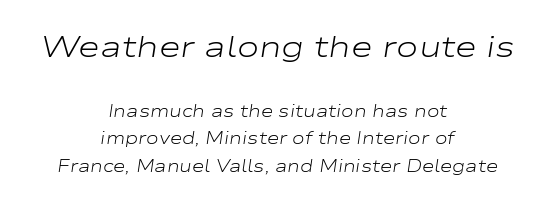
The image shows 30 px light, wide type, italic (leaning right); set centered, normal line spacing (1.62x), normal letter spacing, not underlined; the first (top) block is 1.76x larger; low stroke contrast and a medium x-height.
